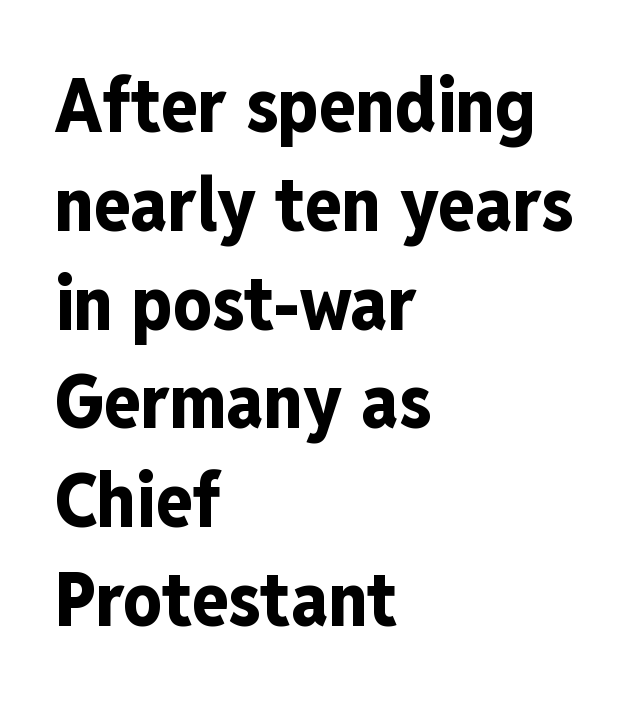
The image shows 76 px bold, condensed sans-serif type, upright; set left-aligned, normal line spacing (1.3x), normal letter spacing, not underlined; low stroke contrast and a medium x-height.
